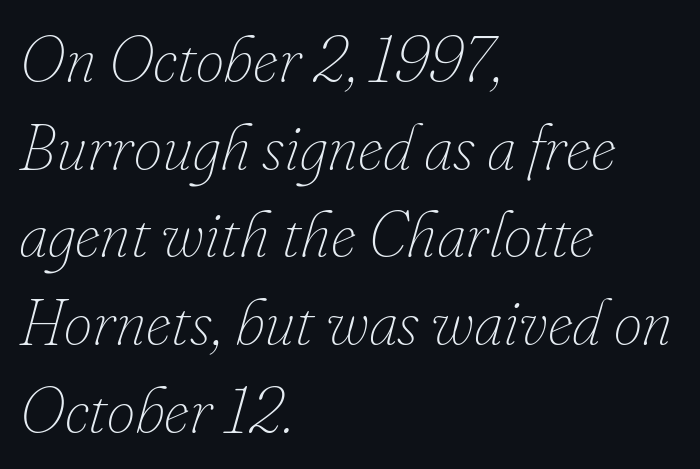
The letterforms sit shoulder to shoulder at normal distance. A typesetter would call this proportional, since set widths differ per character. The lettering tilts uniformly, giving the passage an italic look. Beneath every word, the page is bare.
